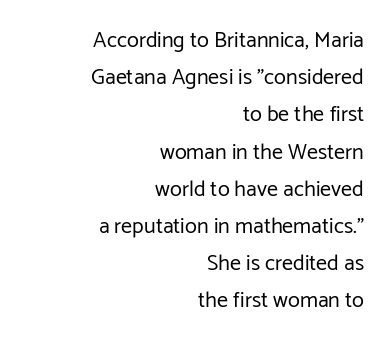
Compared with a flush-left layout, this one pins lines to the opposite, right side. A typesetter would call this leading conventional body-copy spacing. The typesetting does not lean heavy: it is not bold. Tracking here is standard; glyphs follow each other at the usual distance. A bare baseline throughout the passage. If you drew a line through each stem, it would be perfectly vertical.
